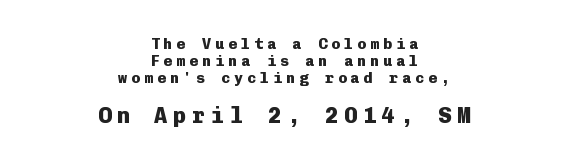
Notice how the stems are strictly vertical — no italics here. Successive baselines arrive quickly, one right under another. Bigger letters appear in the bottom chunk; the top chunk is reduced. Chunky letters — that's bold for sure. Compared with typical body copy, the letter spacing here is much looser. Descenders hang freely into open space.
